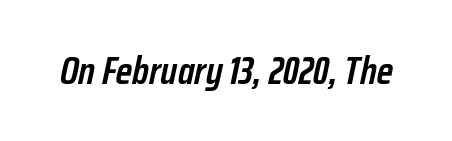
Q: Is the text bold? A: Semi-bold.
Q: Is the text italic (slanted)? A: Yes, it leans right by about 12 degrees.
Q: Is the text underlined? A: No.
Q: Is the spacing between letters normal or unusually wide? A: Normal.
Q: Width (condensed, normal, or wide)? A: Condensed.
Q: Stroke contrast? A: Low.
Q: x-height? A: Medium.
Q: Monospaced? A: No.
